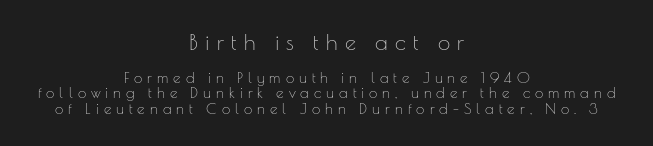
The font sits on the lighter half of the weight spectrum, regular included. The passage shown has open, widely tracked lettering throughout. Both edges are ragged and mirror each other, which tells us the setting is centered. The area under the type is left untouched. Each new line begins almost immediately beneath the previous one.
